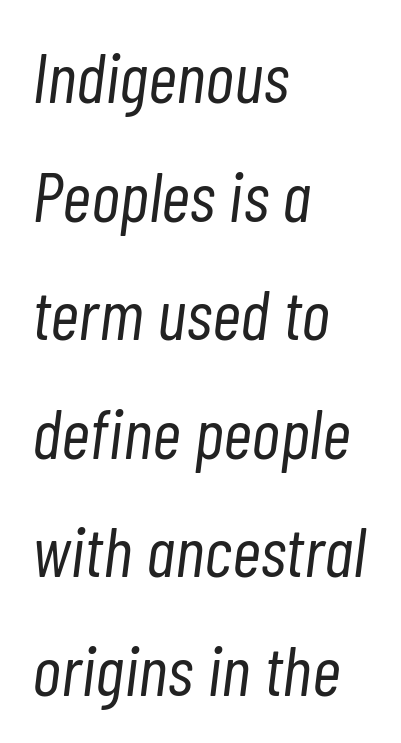
{"italic": "yes", "lean": "right", "slant_degrees": 7, "bold": "no", "weight": "light", "width": "condensed", "stroke_contrast": "low", "x_height": "medium", "monospaced": "no", "underline": "no", "align": "left", "line_spacing": "normal", "line_spacing_ratio": 1.67, "letter_spacing": "normal", "letter_spacing_em": 0.0, "glyph_px": 71}
